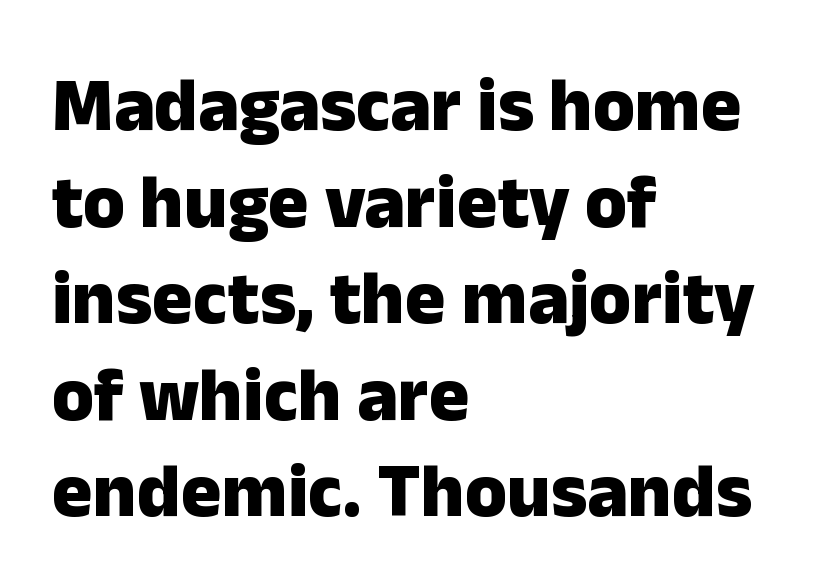
Q: Is the text bold? A: Yes.
Q: Is the text italic (slanted)? A: No, it is upright.
Q: Is the typeface a serif or a sans-serif typeface? A: Sans-serif.
Q: Is the text underlined? A: No.
Q: How is the paragraph aligned? A: Left-aligned.
Q: Is the spacing between letters normal or unusually wide? A: Normal.
Q: Is the spacing between lines tight, normal or loose? A: Normal.
Q: Width (condensed, normal, or wide)? A: Normal.
Q: Stroke contrast? A: Low.
Q: x-height? A: Medium.
Q: Monospaced? A: No.
